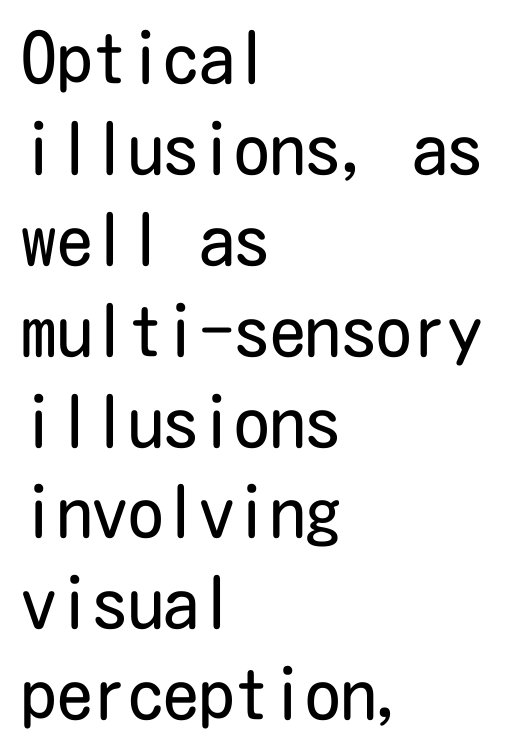
The image shows 71 px regular-weight, condensed sans-serif type, upright; set left-aligned, normal line spacing (1.28x), normal letter spacing, not underlined; low stroke contrast and a medium x-height.
